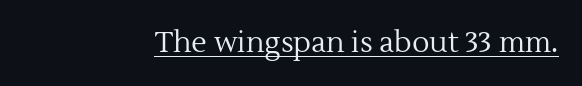
The image shows 29 px regular-weight serif type, upright; set normal letter spacing, underlined; a medium x-height.
